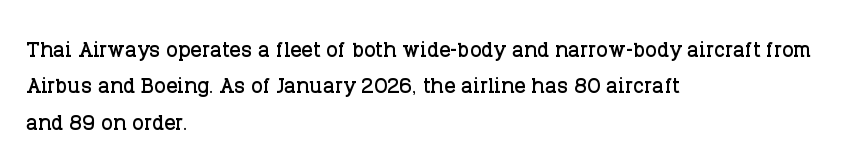
Regarding serifs, this sample has them. Spacing verdict: proportional, widths tailored to each character. A typesetter would call this zero additional tracking. Each line starts at the same left margin while the right side varies.
